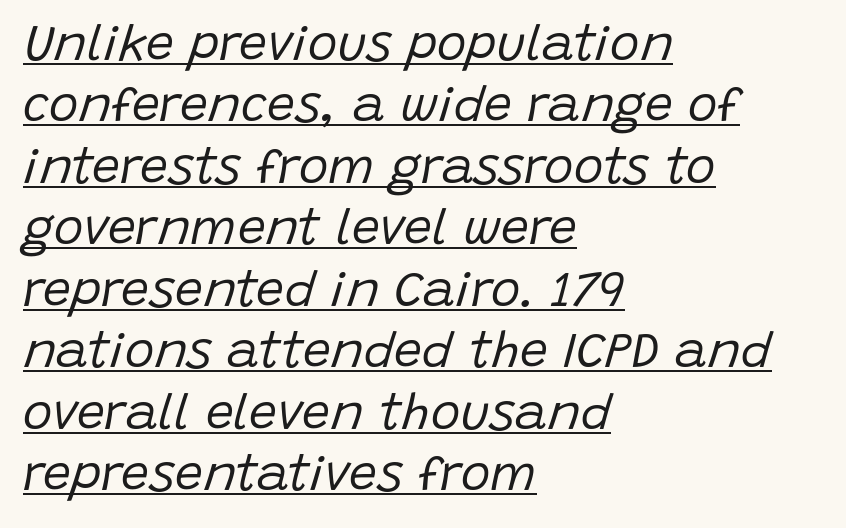
The image shows 50 px regular-weight type, italic (leaning right); set left-aligned, line spacing 1.23x, normal letter spacing, underlined; low stroke contrast and a large x-height.
